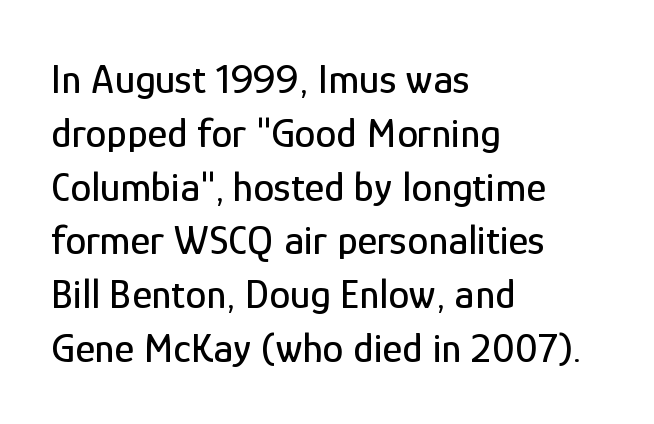
Serifs: no, the terminals of the letterforms are clean. Each letter keeps its own natural width here, so spacing adapts to shape. Horizontal bands of white between lines are of average thickness. Nope, not italic — everything's standing straight. Horizontal alignment here is leftward, the default for most running prose.
